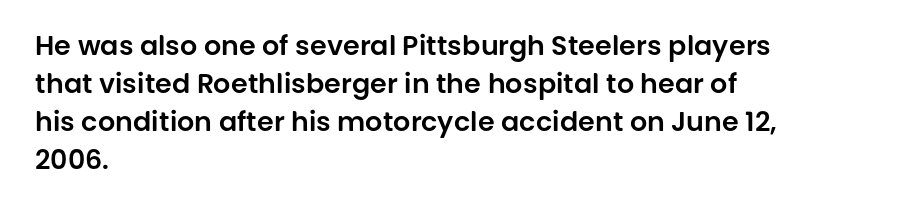
Every stem runs plumb, perpendicular to the baseline. No extra tracking has been applied to these lines. Students, observe: this is what conventionally led text looks like. The rendering anchors every line to the left-hand side. Just letters on the line, the space beneath them empty.
